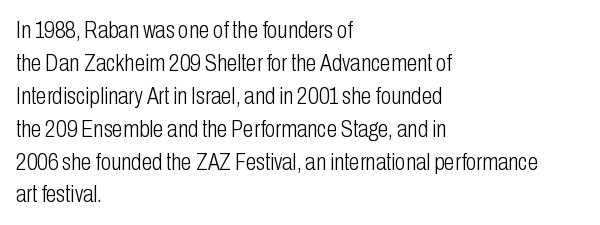
These lines stack with their left ends in a neat column. Letters rest on an invisible, unmarked baseline. The lines sit at an ordinary, default distance from one another. The type sits square on the baseline with zero lean. No letter is thick-stroked: the sample isn't bold. Default kerning and tracking; the words read as compact shapes.
